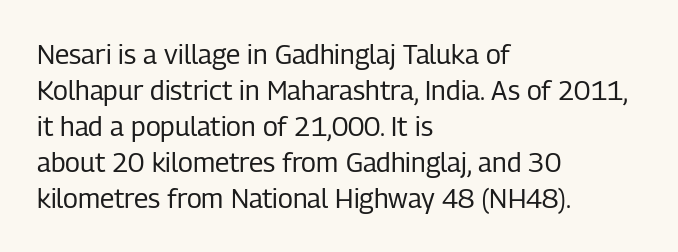
{"italic": "no", "bold": "no", "underline": "no", "align": "left", "line_spacing": "normal", "line_spacing_ratio": 1.33, "letter_spacing": "normal", "letter_spacing_em": 0.0, "glyph_px": 27}
